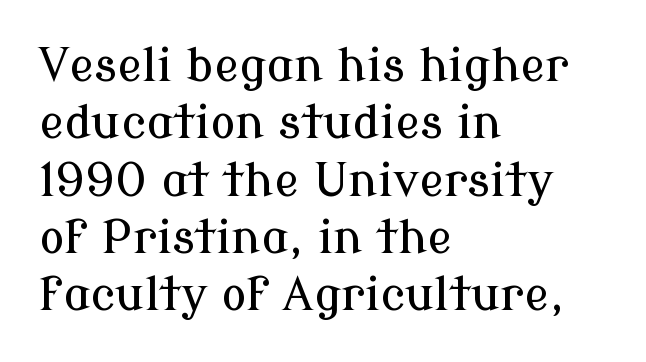
{"serif": "yes", "italic": "no", "width": "normal", "stroke_contrast": "low", "x_height": "medium", "monospaced": "no", "underline": "no", "align": "left", "line_spacing_ratio": 1.22, "letter_spacing": "normal", "letter_spacing_em": 0.0, "glyph_px": 47}
